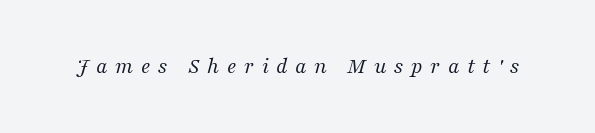
Q: Is the text bold? A: No.
Q: Is the text italic (slanted)? A: Yes, it leans right by about 16 degrees.
Q: Is the text underlined? A: No.
Q: Is the spacing between letters normal or unusually wide? A: Unusually wide.
